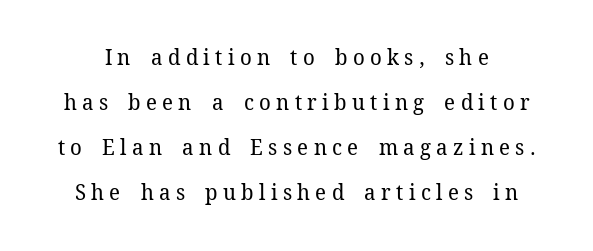
Regarding leading, the lines here are spaced well apart. A bare baseline throughout the passage. The weight tops out at a normal text grade. Every stem runs plumb, perpendicular to the baseline.
